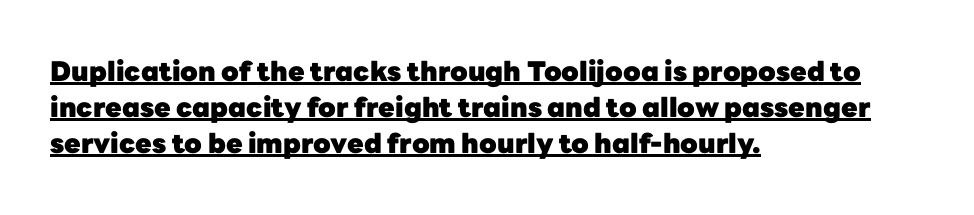
The image shows 27 px bold type, upright; set left-aligned, normal line spacing (1.33x), normal letter spacing, underlined.
